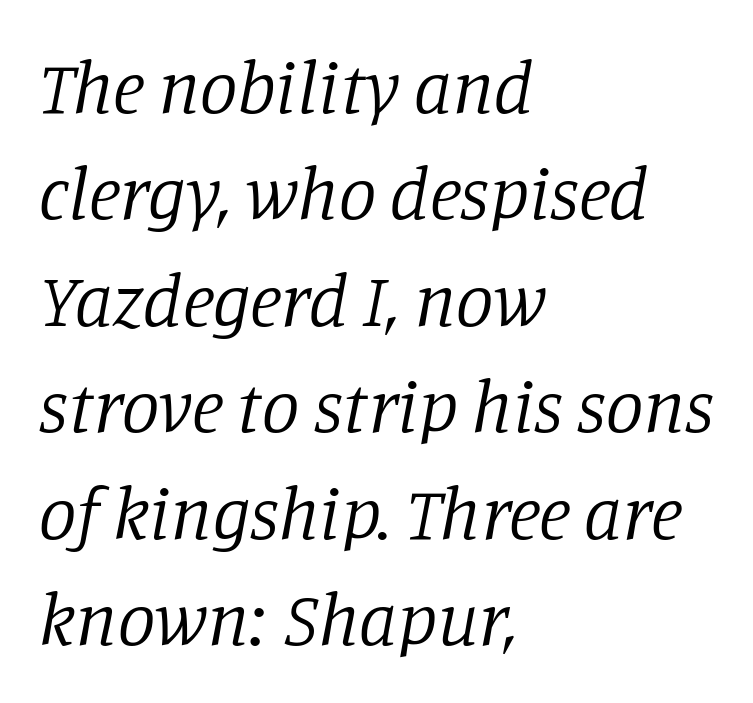
Characters follow at the spacing the type designer built in. Line starts are locked; line ends wander. The weight tops out at a normal text grade. Just letters on the line, the space beneath them empty. The lines sit at an ordinary, default distance from one another.
